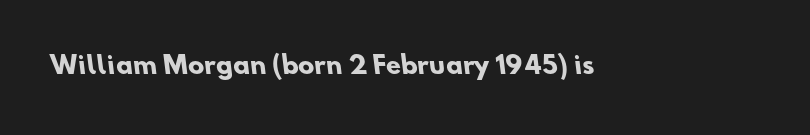
{"bold": "yes", "underline": "no", "letter_spacing": "normal", "letter_spacing_em": 0.0, "glyph_px": 24}
